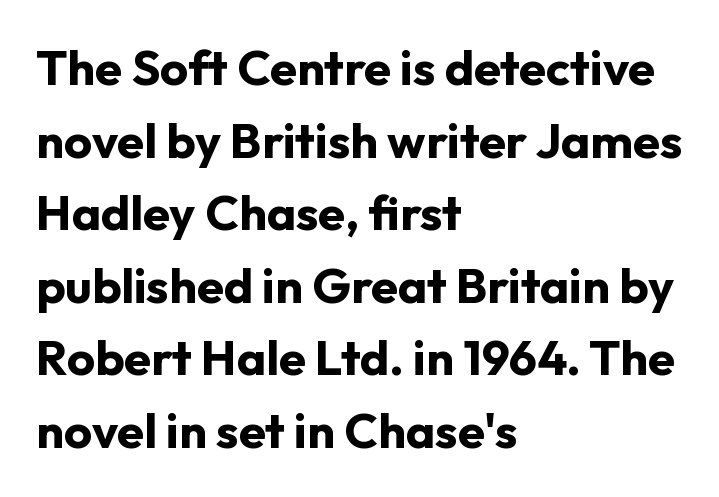
The image shows 49 px bold sans-serif type, upright; set left-aligned, normal line spacing (1.48x), normal letter spacing, not underlined; low stroke contrast and a medium x-height.
